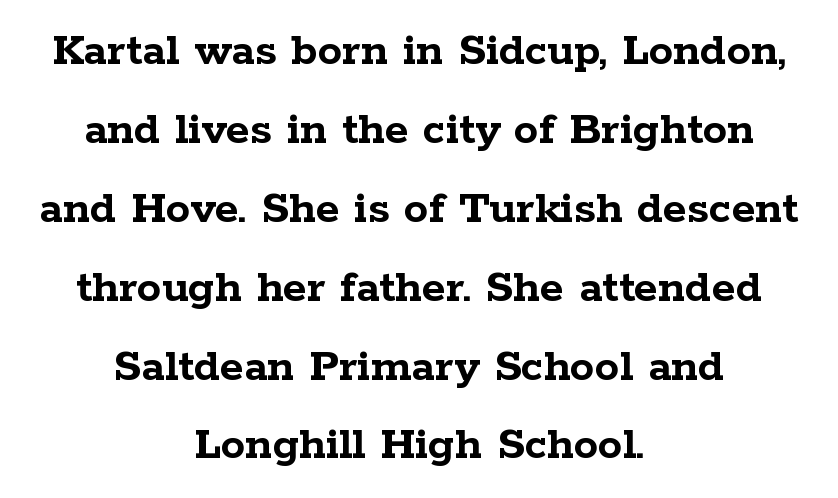
The characters display serif detailing at their extremities. The passage shown is emphatically bold. Does extra space separate the letters? No, they use regular spacing. How would I describe the line gaps? Plain and ordinary.
